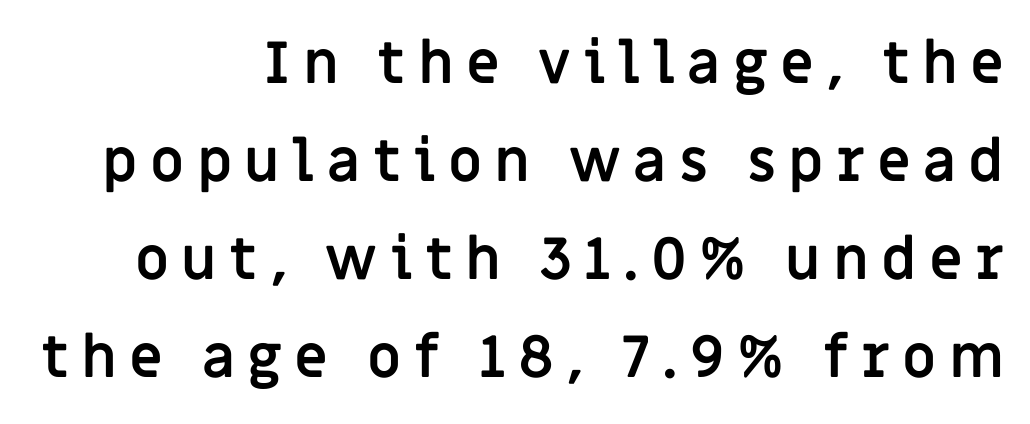
Q: Is the text bold? A: Yes.
Q: Is the text italic (slanted)? A: No, it is upright.
Q: Is the typeface a serif or a sans-serif typeface? A: Sans-serif.
Q: Is the text underlined? A: No.
Q: How is the paragraph aligned? A: Right-aligned.
Q: Is the spacing between letters normal or unusually wide? A: Unusually wide.
Q: Is the spacing between lines tight, normal or loose? A: Normal.
Q: Width (condensed, normal, or wide)? A: Normal.
Q: Stroke contrast? A: Low.
Q: x-height? A: Large.
Q: Monospaced? A: No.
